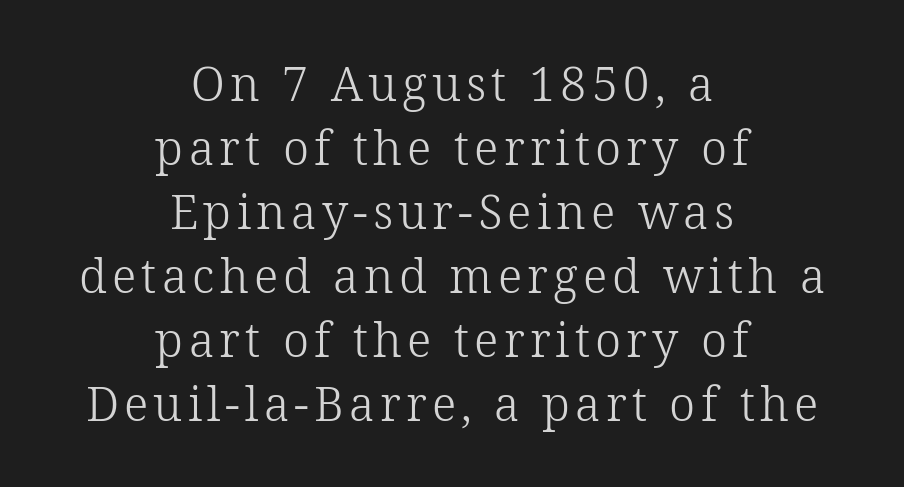
The image shows 47 px light serif type, upright; set centered, normal line spacing (1.36x), not underlined; low stroke contrast and a medium x-height.
